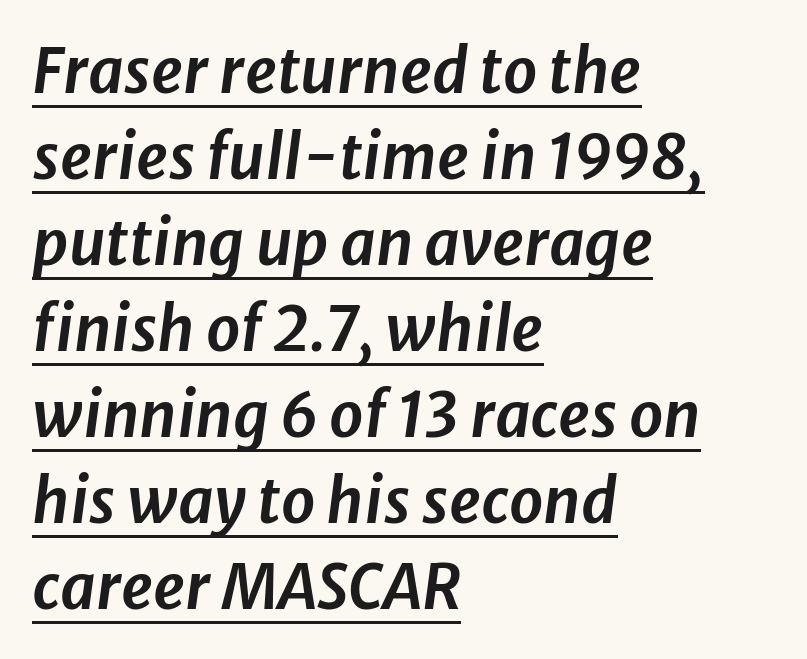
Words appear dense and cohesive because spacing is normal. Note the varied advance widths — an 'i' is clearly narrower than an 'm'. The paragraph has a hard left edge and a soft right edge. Rows of type keep a routine distance in the vertical direction.
